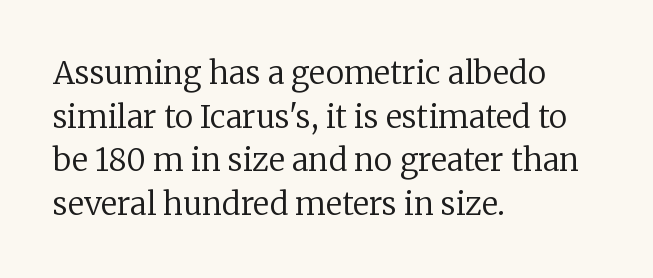
The image shows 31 px regular-weight serif type, upright; set left-aligned, normal line spacing (1.41x), normal letter spacing, not underlined; low stroke contrast and a medium x-height.
